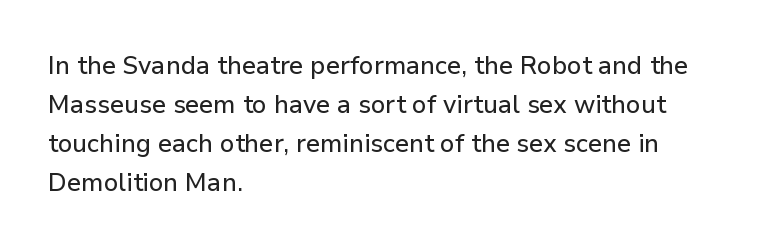
Q: Is the text italic (slanted)? A: No, it is upright.
Q: Is the text underlined? A: No.
Q: How is the paragraph aligned? A: Left-aligned.
Q: Is the spacing between letters normal or unusually wide? A: Normal.
Q: Is the spacing between lines tight, normal or loose? A: Normal.
